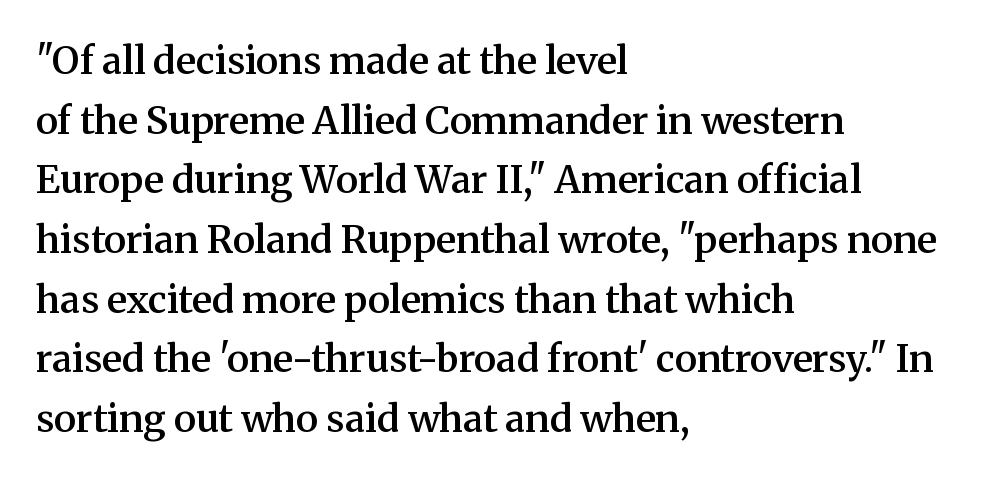
Leftover space on each line is placed entirely after the last word. The vertical gap from one line to the next is medium. Varying glyph widths throughout — classic text-font behaviour. The face used here is seriffed, in the tradition of book romans. The glyphs have the mass of a demibold cut, below bold.
